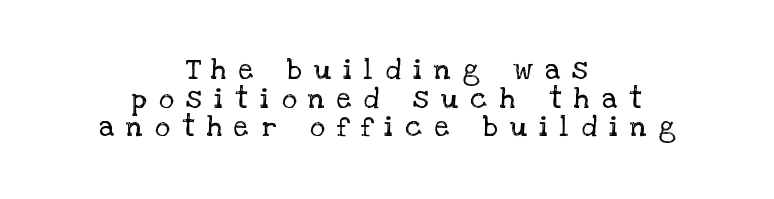
{"serif": "yes", "italic": "no", "bold": "no", "weight": "regular", "width": "normal", "stroke_contrast": "low", "x_height": "large", "monospaced": "no", "underline": "no", "align": "center", "line_spacing": "tight", "line_spacing_ratio": 0.99, "letter_spacing": "wide", "letter_spacing_em": 0.43, "glyph_px": 29}
